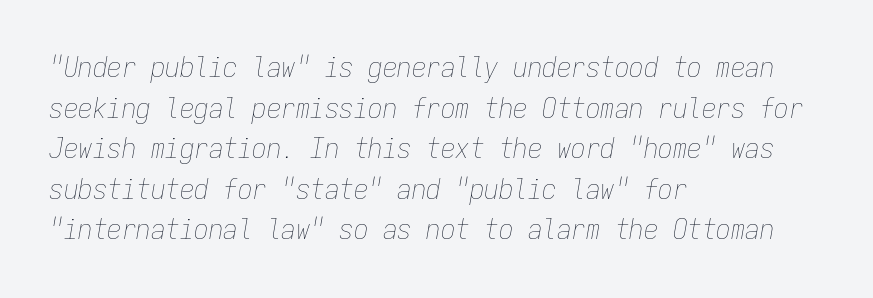
{"italic": "yes", "lean": "right", "slant_degrees": 9, "bold": "no", "weight": "thin", "width": "condensed", "stroke_contrast": "low", "x_height": "medium", "monospaced": "yes", "underline": "no", "align": "left", "line_spacing": "normal", "line_spacing_ratio": 1.4, "letter_spacing": "normal", "letter_spacing_em": 0.0, "glyph_px": 29}
